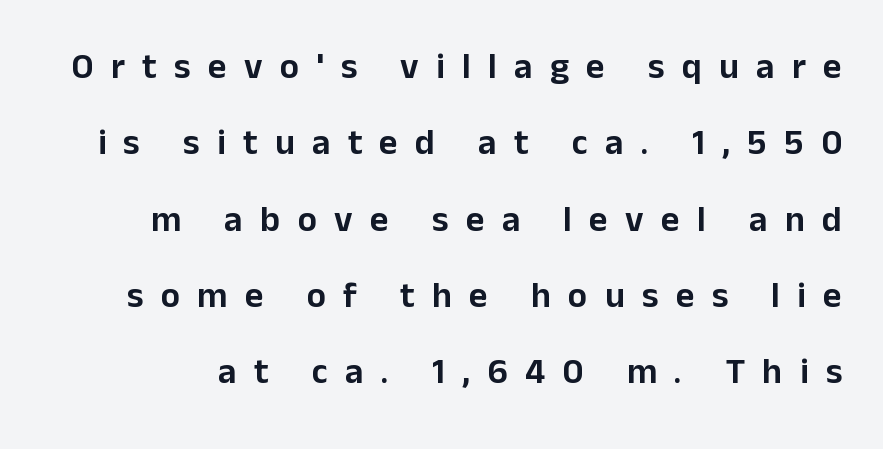
The image shows 36 px sans-serif type, upright; set loose line spacing (2.12x), unusually wide letter spacing (+0.48 em), not underlined; low stroke contrast and a medium x-height.
